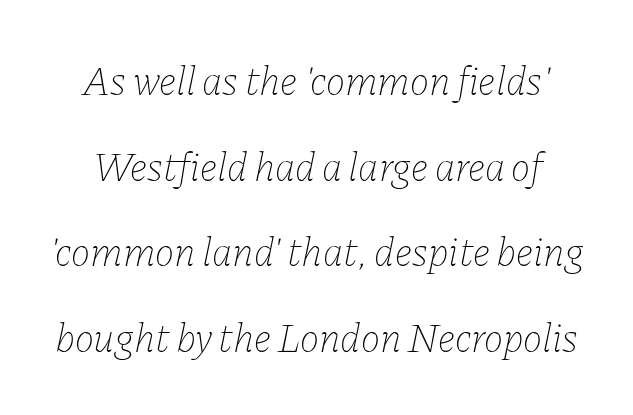
{"italic": "yes", "lean": "right", "slant_degrees": 11, "bold": "no", "weight": "thin", "width": "normal", "stroke_contrast": "low", "x_height": "medium", "monospaced": "no", "underline": "no", "line_spacing": "loose", "line_spacing_ratio": 2.09, "letter_spacing": "normal", "letter_spacing_em": 0.0, "glyph_px": 41}
